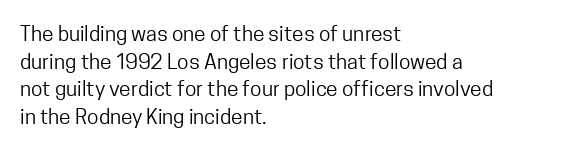
Q: Is the text bold? A: No.
Q: Is the text italic (slanted)? A: No, it is upright.
Q: Is the text underlined? A: No.
Q: How is the paragraph aligned? A: Left-aligned.
Q: Is the spacing between letters normal or unusually wide? A: Normal.
Q: Is the spacing between lines tight, normal or loose? A: Normal.
